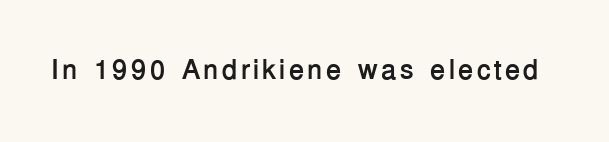
The image shows 28 px semibold sans-serif type, upright; set not underlined; low stroke contrast and a medium x-height.
